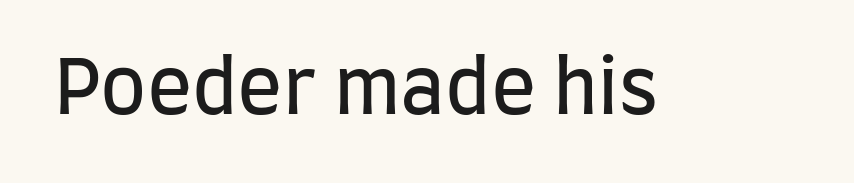
Q: Is the text bold? A: No.
Q: Is the text italic (slanted)? A: No, it is upright.
Q: Is the typeface a serif or a sans-serif typeface? A: Sans-serif.
Q: Is the text underlined? A: No.
Q: Is the spacing between letters normal or unusually wide? A: Normal.
Q: Width (condensed, normal, or wide)? A: Condensed.
Q: Stroke contrast? A: Low.
Q: x-height? A: Large.
Q: Monospaced? A: No.
